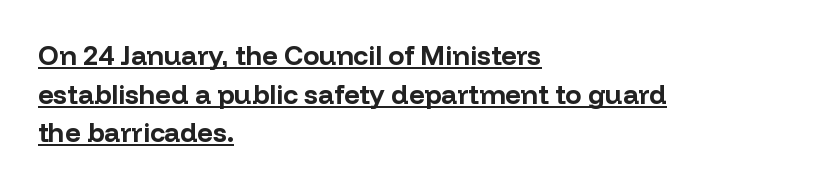
{"italic": "no", "bold": "yes", "underline": "yes", "align": "left", "line_spacing": "normal", "line_spacing_ratio": 1.43, "letter_spacing": "normal", "letter_spacing_em": 0.0, "glyph_px": 27}
